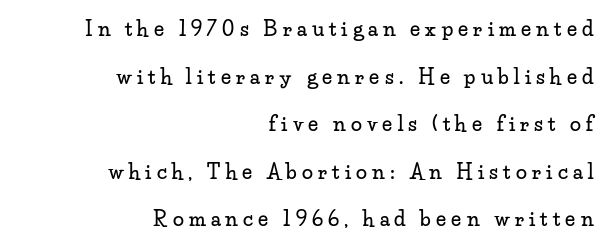
The image shows 20 px text type, upright; set right-aligned, loose line spacing (2.38x), unusually wide letter spacing (+0.26 em), not underlined.
